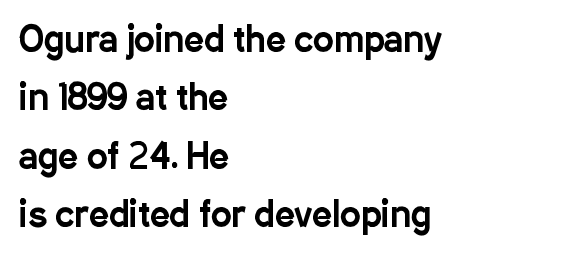
Words float on clear page, feet unadorned. You could not count columns in this text — the font is proportionally spaced. The type is set solid horizontally, with unmodified tracking. The face used here is a sans, in the tradition of grotesques and geometrics.
